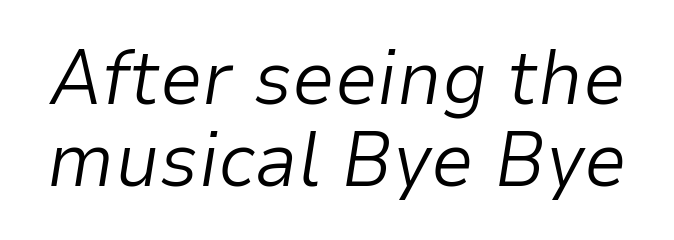
The image shows 77 px light type, italic (leaning right); set tight line spacing (1.06x), normal letter spacing, not underlined; low stroke contrast and a medium x-height.
